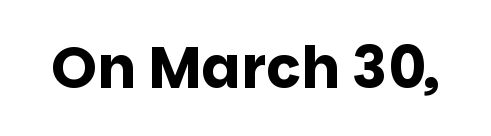
Weight: bold. How are the letters spaced? Ordinarily, with no added tracking. Do the letters lean? They stand straight. Looks like regular typesetting: each glyph gets only the width it needs. Typographically, this falls in the sans-serif category.
